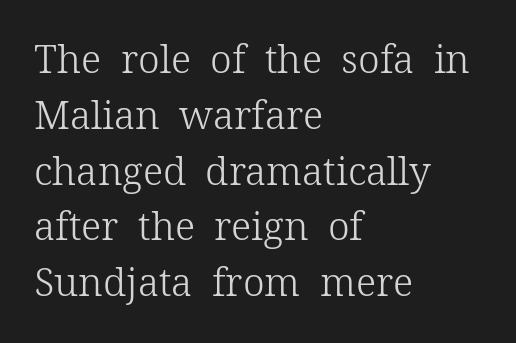
Q: Is the text bold? A: No.
Q: Is the text italic (slanted)? A: No, it is upright.
Q: Is the typeface a serif or a sans-serif typeface? A: Serif.
Q: Is the text underlined? A: No.
Q: How is the paragraph aligned? A: Left-aligned.
Q: Is the spacing between letters normal or unusually wide? A: Normal.
Q: Is the spacing between lines tight, normal or loose? A: Normal.
Q: Width (condensed, normal, or wide)? A: Normal.
Q: Stroke contrast? A: Low.
Q: x-height? A: Medium.
Q: Monospaced? A: No.
